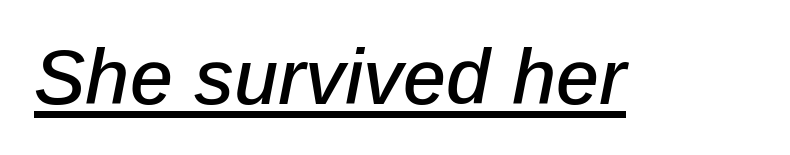
{"italic": "yes", "lean": "right", "slant_degrees": 12, "width": "normal", "stroke_contrast": "low", "x_height": "medium", "monospaced": "no", "underline": "yes", "letter_spacing": "normal", "letter_spacing_em": 0.0, "glyph_px": 77}
